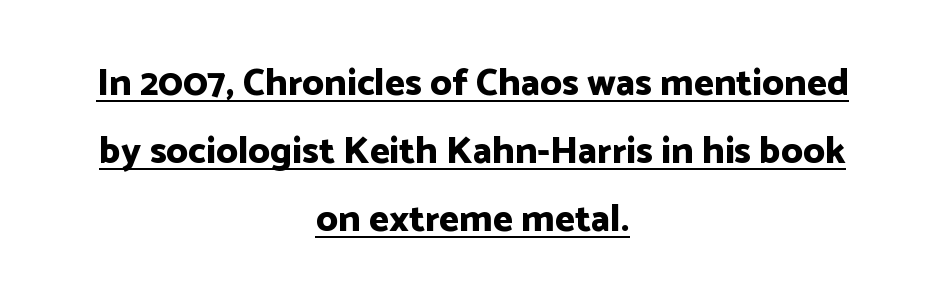
Q: Is the text bold? A: Yes.
Q: Is the text italic (slanted)? A: No, it is upright.
Q: Is the typeface a serif or a sans-serif typeface? A: Sans-serif.
Q: Is the text underlined? A: Yes.
Q: How is the paragraph aligned? A: Centered.
Q: Is the spacing between letters normal or unusually wide? A: Normal.
Q: Width (condensed, normal, or wide)? A: Normal.
Q: Stroke contrast? A: Low.
Q: x-height? A: Medium.
Q: Monospaced? A: No.
